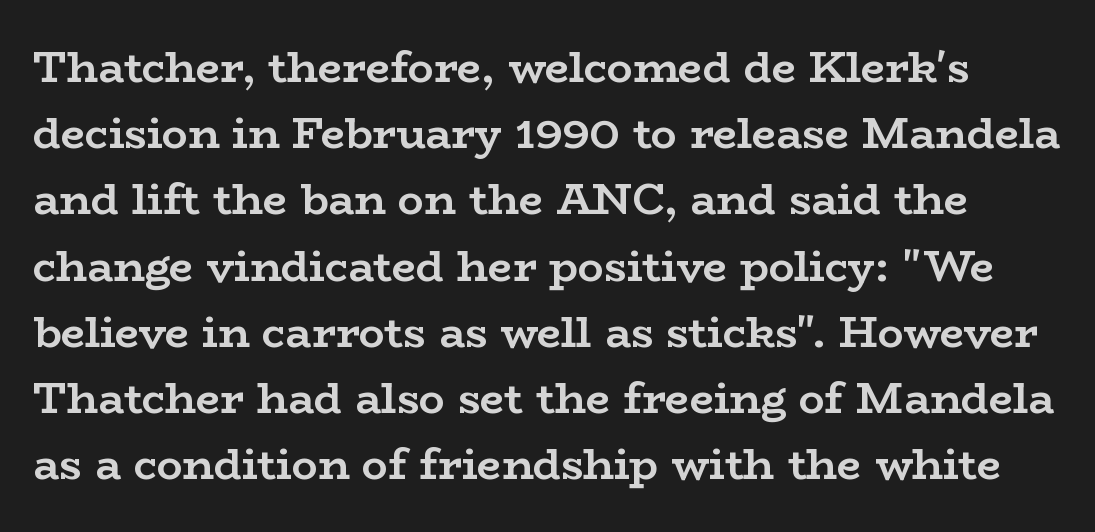
{"serif": "yes", "italic": "no", "bold": "yes", "weight": "semibold", "width": "wide", "stroke_contrast": "low", "x_height": "medium", "monospaced": "no", "underline": "no", "line_spacing": "normal", "line_spacing_ratio": 1.54, "letter_spacing": "normal", "letter_spacing_em": 0.0, "glyph_px": 43}
